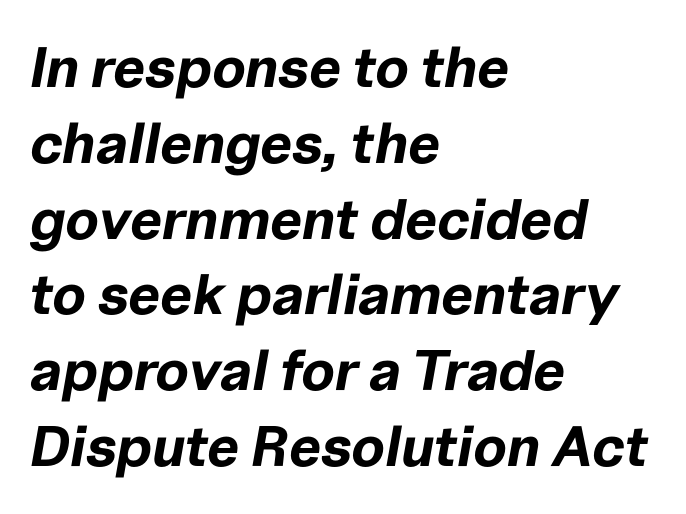
No word sits above an underline. The font is running at its bold setting. You can tell it's italic because the verticals aren't actually vertical. The letterforms sit shoulder to shoulder at normal distance. Leading matches the norm, producing a regular column. Does the copy run flush right? No — it runs flush left.
